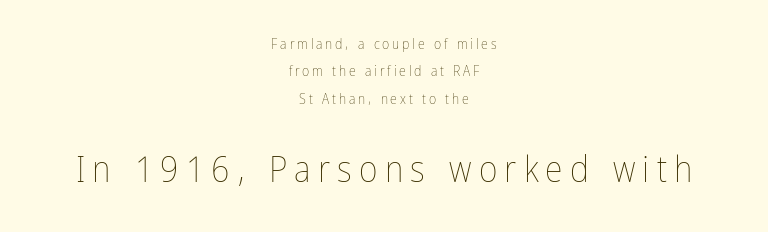
{"italic": "no", "bold": "no", "weight": "thin", "width": "condensed", "stroke_contrast": "low", "x_height": "medium", "monospaced": "no", "underline": "no", "align": "center", "line_spacing": "loose", "line_spacing_ratio": 1.96, "letter_spacing": "wide", "letter_spacing_em": 0.2, "larger_block": "second", "size_ratio": 2.57, "glyph_px": 36}
